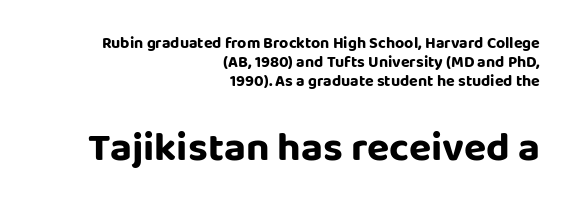
These lines are set flush right with a ragged left edge. Characters follow at the spacing the type designer built in. Each letter keeps its own natural width here, so spacing adapts to shape. The composition opens small and finishes big. What kind of face is this? One without serifs — a sans. These lines were composed using upright roman letters.
